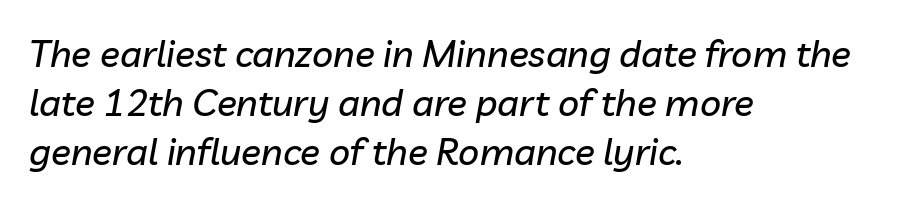
Q: Is the text italic (slanted)? A: Yes, it leans right by about 10 degrees.
Q: Is the text underlined? A: No.
Q: How is the paragraph aligned? A: Left-aligned.
Q: Is the spacing between letters normal or unusually wide? A: Normal.
Q: Is the spacing between lines tight, normal or loose? A: Normal.
Q: Width (condensed, normal, or wide)? A: Normal.
Q: Stroke contrast? A: Low.
Q: x-height? A: Medium.
Q: Monospaced? A: No.
